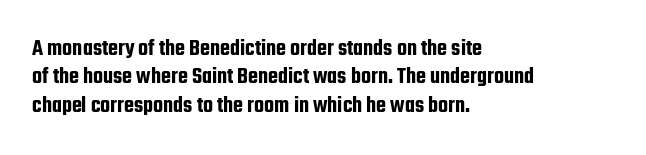
Q: Is the text italic (slanted)? A: No, it is upright.
Q: Is the text underlined? A: No.
Q: How is the paragraph aligned? A: Left-aligned.
Q: Is the spacing between letters normal or unusually wide? A: Normal.
